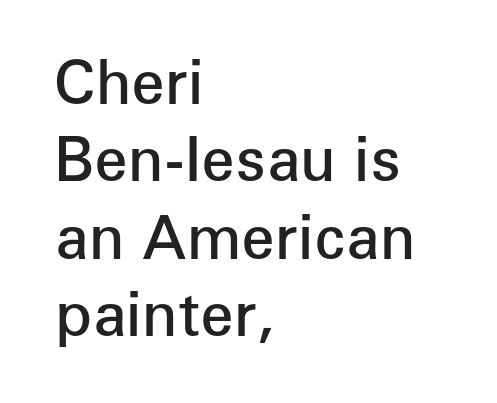
Q: Is the text bold? A: Semi-bold.
Q: Is the text italic (slanted)? A: No, it is upright.
Q: Is the typeface a serif or a sans-serif typeface? A: Sans-serif.
Q: Is the text underlined? A: No.
Q: How is the paragraph aligned? A: Left-aligned.
Q: Is the spacing between letters normal or unusually wide? A: Normal.
Q: Is the spacing between lines tight, normal or loose? A: Normal.
Q: Width (condensed, normal, or wide)? A: Normal.
Q: Stroke contrast? A: Low.
Q: x-height? A: Medium.
Q: Monospaced? A: No.
